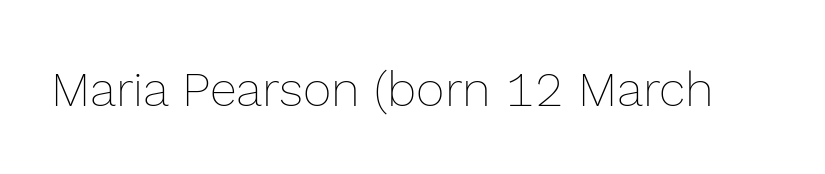
The image shows 49 px thin type, upright; set normal letter spacing, not underlined; a medium x-height.
